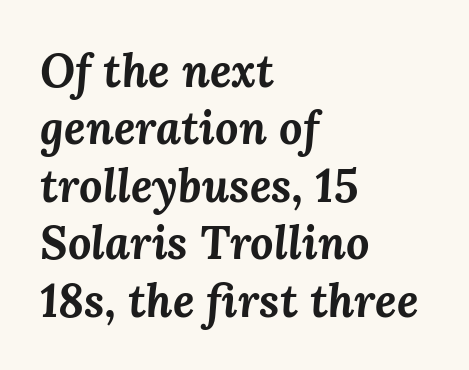
{"italic": "yes", "lean": "right", "slant_degrees": 3, "bold": "yes", "weight": "bold", "width": "normal", "stroke_contrast": "medium", "x_height": "medium", "monospaced": "no", "underline": "no", "align": "left", "line_spacing": "normal", "line_spacing_ratio": 1.25, "letter_spacing": "normal", "letter_spacing_em": 0.0, "glyph_px": 46}
